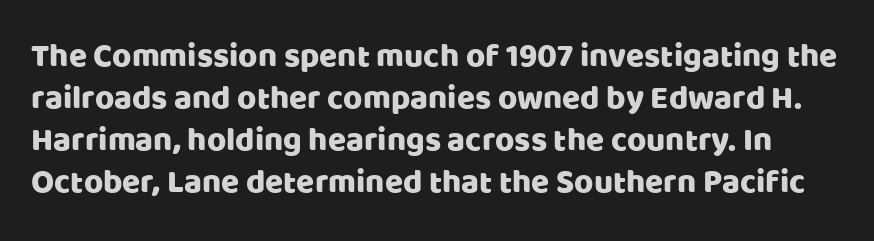
The image shows 33 px sans-serif type, upright; set normal line spacing (1.27x), normal letter spacing, not underlined; low stroke contrast and a large x-height.
